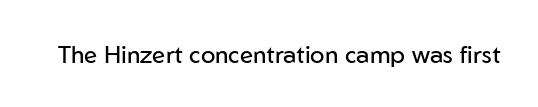
Only glyphs here, with clear space below each row. Notice how the stems are strictly vertical — no italics here. Between one letter and the next there's only the usual sliver of space. Is this a heavy cut? Hardly; it is regular or lighter.
